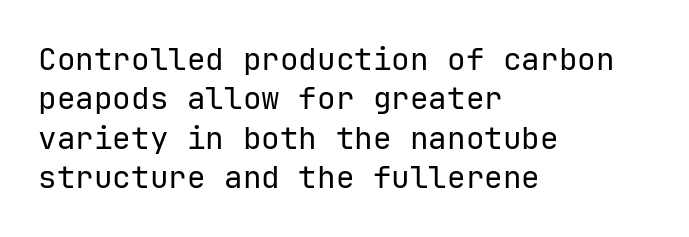
{"serif": "no", "italic": "no", "bold": "no", "weight": "regular", "width": "normal", "stroke_contrast": "low", "x_height": "medium", "monospaced": "yes", "underline": "no", "align": "left", "line_spacing": "normal", "line_spacing_ratio": 1.27, "letter_spacing": "normal", "letter_spacing_em": 0.0, "glyph_px": 31}
